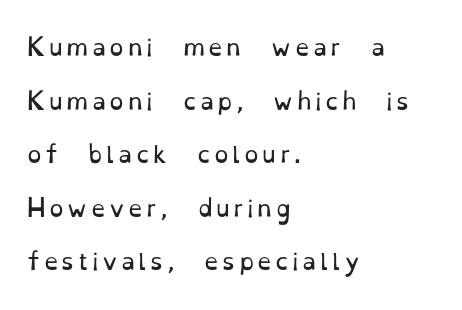
Nobody drew a line under any word here. Weight: in the light-to-regular range. Each new line begins a long way beneath the previous one. Ascenders rise straight up at ninety degrees.
